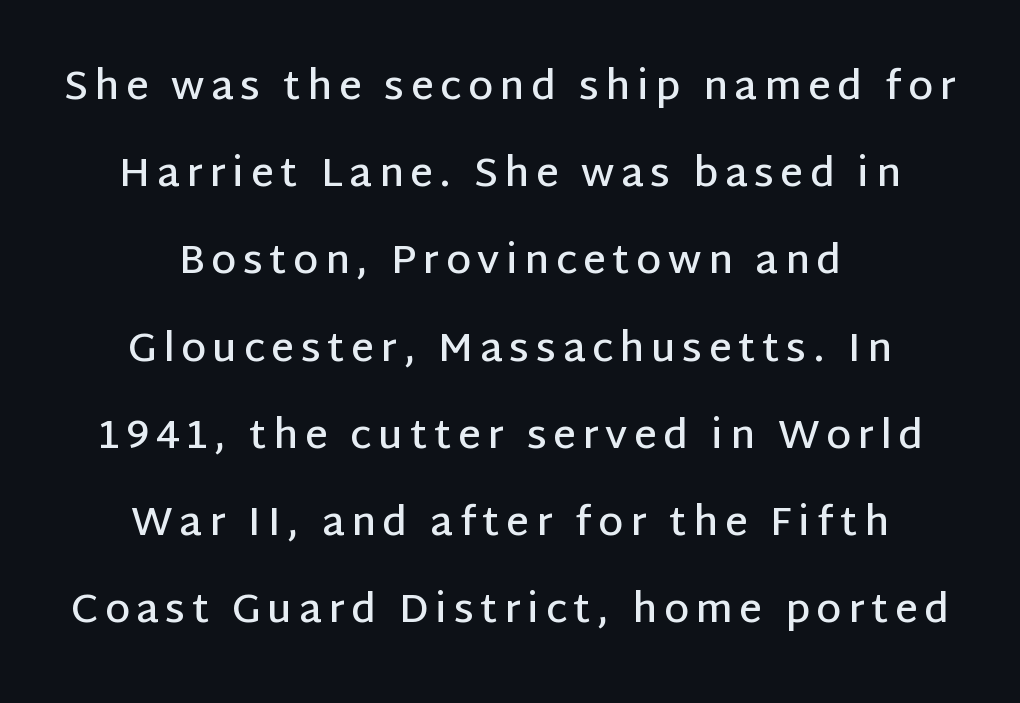
Q: Is the text bold? A: Semi-bold.
Q: Is the text italic (slanted)? A: No, it is upright.
Q: Is the typeface a serif or a sans-serif typeface? A: Sans-serif.
Q: Is the text underlined? A: No.
Q: How is the paragraph aligned? A: Centered.
Q: Is the spacing between lines tight, normal or loose? A: Loose.
Q: Width (condensed, normal, or wide)? A: Normal.
Q: Stroke contrast? A: Low.
Q: x-height? A: Large.
Q: Monospaced? A: No.
